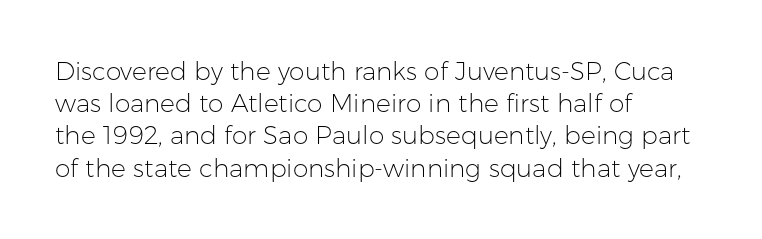
The image shows 25 px text type, upright; set left-aligned, normal line spacing (1.29x), normal letter spacing, not underlined.
